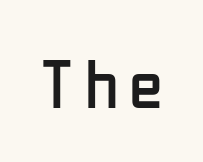
The image shows 69 px regular-weight, condensed sans-serif type, upright; set not underlined; low stroke contrast and a medium x-height.
